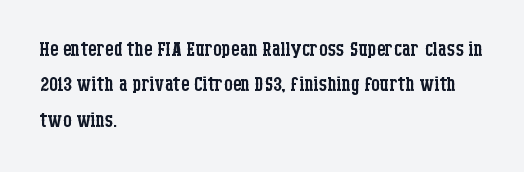
Q: Is the text bold? A: No.
Q: Is the text italic (slanted)? A: No, it is upright.
Q: Is the text underlined? A: No.
Q: How is the paragraph aligned? A: Left-aligned.
Q: Is the spacing between letters normal or unusually wide? A: Normal.
Q: Is the spacing between lines tight, normal or loose? A: Normal.
